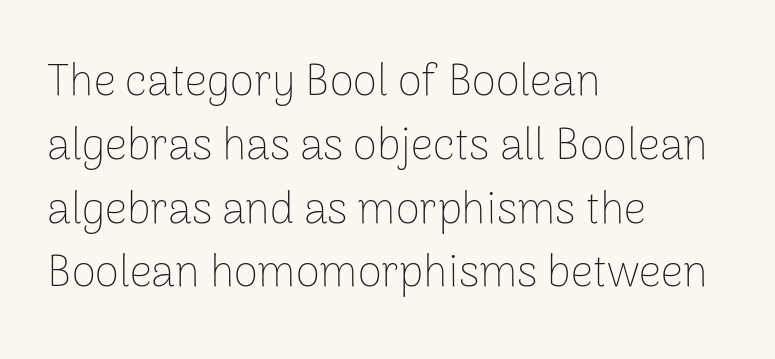
The image shows 44 px thin sans-serif type, upright; set left-aligned, normal line spacing (1.45x), normal letter spacing, not underlined; low stroke contrast and a medium x-height.
